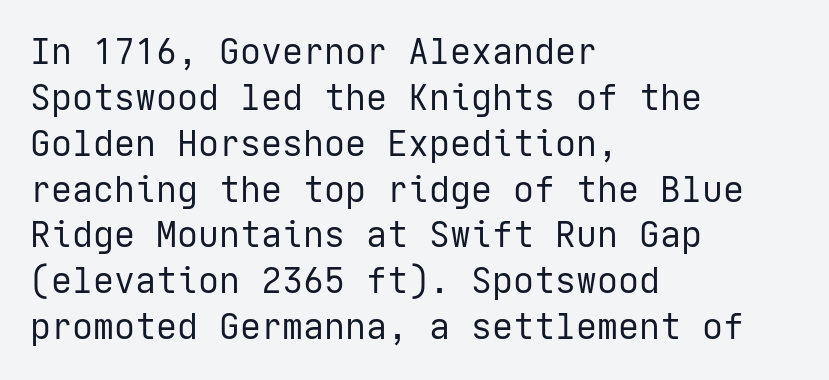
The image shows 35 px regular-weight sans-serif type, upright; set left-aligned, normal line spacing (1.31x), normal letter spacing, not underlined; low stroke contrast and a medium x-height.
